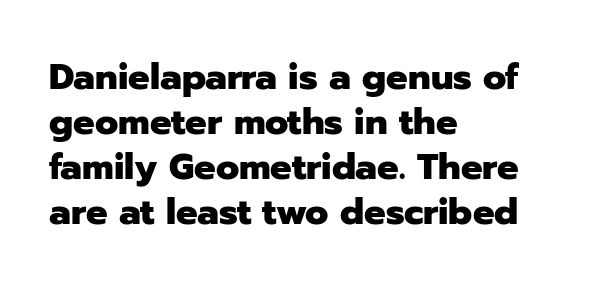
{"serif": "no", "italic": "no", "bold": "yes", "weight": "heavy", "width": "normal", "stroke_contrast": "low", "x_height": "medium", "monospaced": "no", "underline": "no", "align": "left", "line_spacing": "normal", "line_spacing_ratio": 1.25, "letter_spacing": "normal", "letter_spacing_em": 0.0, "glyph_px": 36}
